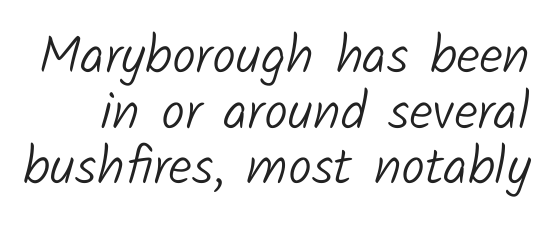
The image shows 53 px light sans-serif type; set tight line spacing (1.05x), normal letter spacing, not underlined; low stroke contrast and a medium x-height.
